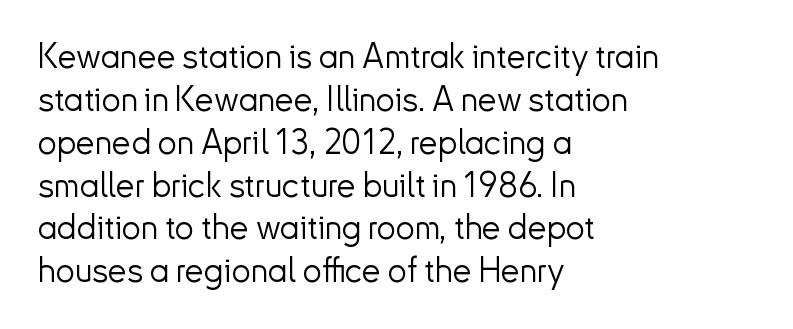
The image shows 34 px light sans-serif type, upright; set left-aligned, normal line spacing (1.26x), normal letter spacing, not underlined; low stroke contrast and a small x-height.
